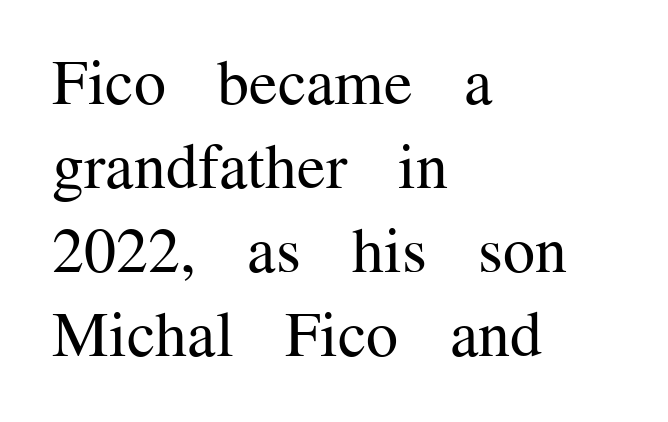
{"serif": "yes", "italic": "no", "bold": "no", "weight": "regular", "width": "normal", "stroke_contrast": "medium", "x_height": "medium", "monospaced": "no", "underline": "no", "align": "left", "line_spacing": "normal", "line_spacing_ratio": 1.31, "letter_spacing": "normal", "letter_spacing_em": 0.0, "glyph_px": 64}
